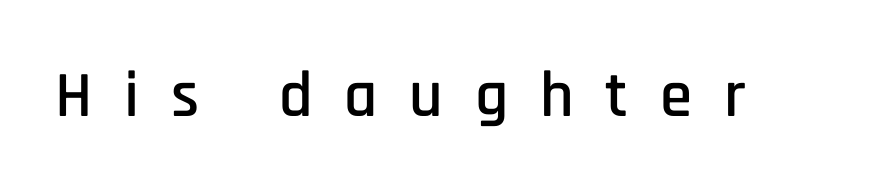
Q: Is the text italic (slanted)? A: No, it is upright.
Q: Is the typeface a serif or a sans-serif typeface? A: Sans-serif.
Q: Is the text underlined? A: No.
Q: Is the spacing between letters normal or unusually wide? A: Unusually wide.
Q: Width (condensed, normal, or wide)? A: Condensed.
Q: Stroke contrast? A: Low.
Q: x-height? A: Large.
Q: Monospaced? A: No.
